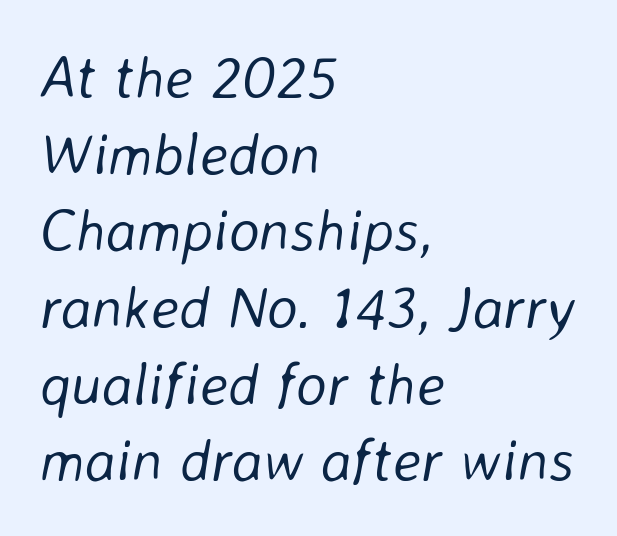
This rendering features lettering with no underline. Summary of vertical rhythm: regular, with standard interline spacing. Is this a fixed-width face? No — the glyphs have proportional, varying widths. Vertical stems look standard width or narrower in stroke.
